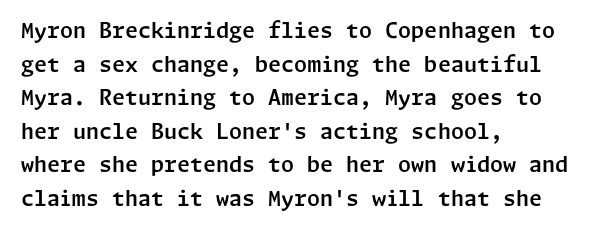
Between one letter and the next there's only the usual sliver of space. The baseline area is clear. Vertically, the passage feels balanced, rows spaced as you'd expect. This sample is left-justified, so line endings fall wherever the words run out.
